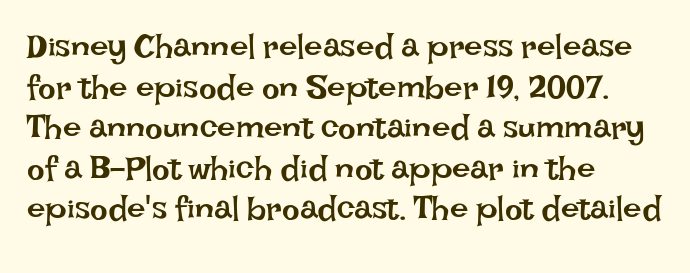
{"italic": "no", "bold": "no", "weight": "regular", "width": "normal", "stroke_contrast": "low", "x_height": "large", "monospaced": "no", "underline": "no", "align": "left", "line_spacing_ratio": 1.23, "letter_spacing": "normal", "letter_spacing_em": 0.0, "glyph_px": 33}
